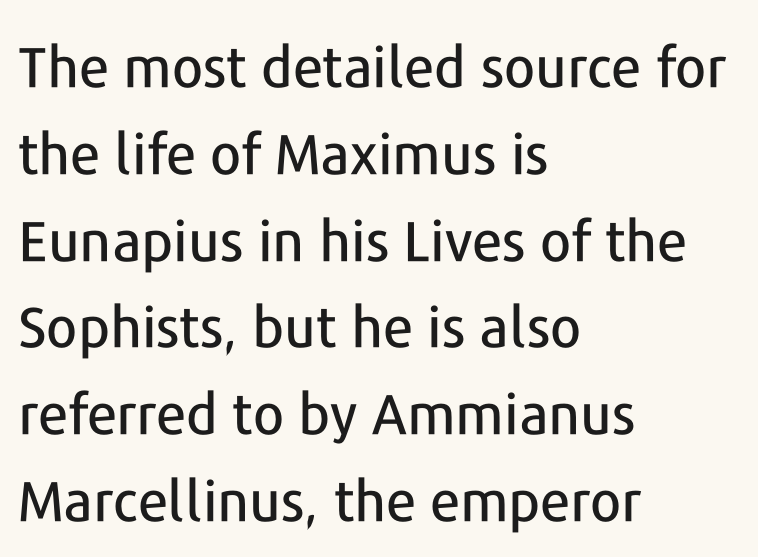
Letter spacing: default. The setting favours the left margin, as ordinary paragraphs usually do. A clean baseline with only descenders dipping below it. The font's upright variant was chosen for this text.
